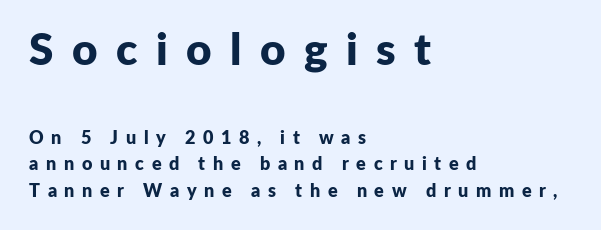
Q: Is the text bold? A: Yes.
Q: Is the text italic (slanted)? A: No, it is upright.
Q: Is the typeface a serif or a sans-serif typeface? A: Sans-serif.
Q: Is the text underlined? A: No.
Q: How is the paragraph aligned? A: Left-aligned.
Q: Is the spacing between letters normal or unusually wide? A: Unusually wide.
Q: Is the spacing between lines tight, normal or loose? A: Normal.
Q: Which block of text is set in a larger size, the first (top) or the second (bottom)? A: The first (top) one.
Q: Width (condensed, normal, or wide)? A: Normal.
Q: Stroke contrast? A: Low.
Q: x-height? A: Medium.
Q: Monospaced? A: No.
